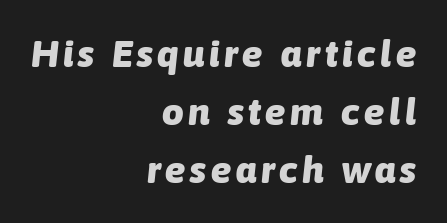
{"italic": "yes", "lean": "right", "slant_degrees": 6, "bold": "yes", "weight": "heavy", "width": "normal", "stroke_contrast": "low", "x_height": "medium", "monospaced": "no", "underline": "no", "align": "right", "line_spacing": "normal", "line_spacing_ratio": 1.52, "glyph_px": 38}
